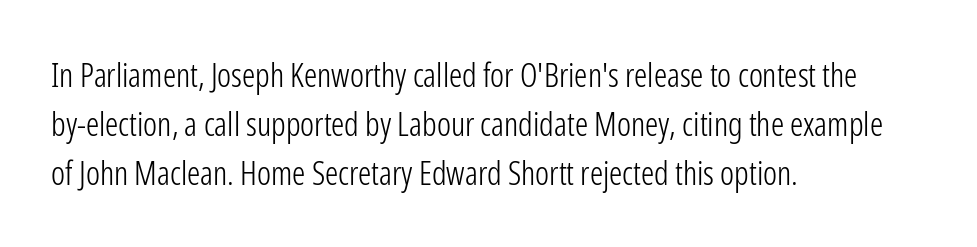
Q: Is the text bold? A: No.
Q: Is the text italic (slanted)? A: No, it is upright.
Q: Is the typeface a serif or a sans-serif typeface? A: Sans-serif.
Q: Is the text underlined? A: No.
Q: How is the paragraph aligned? A: Left-aligned.
Q: Is the spacing between letters normal or unusually wide? A: Normal.
Q: Is the spacing between lines tight, normal or loose? A: Normal.
Q: Width (condensed, normal, or wide)? A: Condensed.
Q: Stroke contrast? A: Low.
Q: x-height? A: Medium.
Q: Monospaced? A: No.
